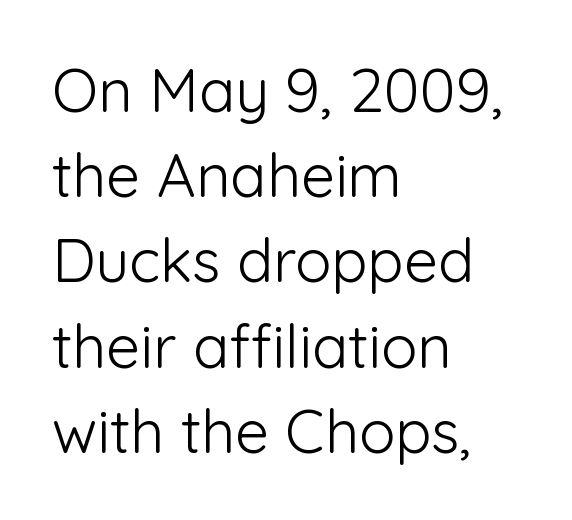
The image shows 60 px light sans-serif type, upright; set left-aligned, normal line spacing (1.42x), normal letter spacing, not underlined; low stroke contrast and a medium x-height.
